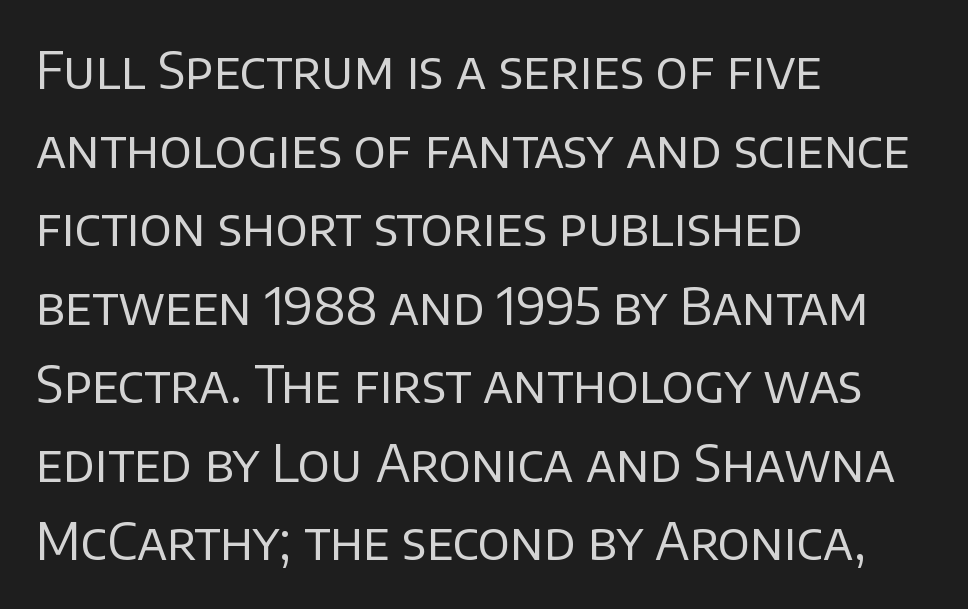
Caption: multi-line text, flush left, ragged right. The font's upright variant was chosen for this text. This rendering leaves character spacing at its baseline value. Regarding serifs, this sample does without them. The letterforms sit at book weight or below.
